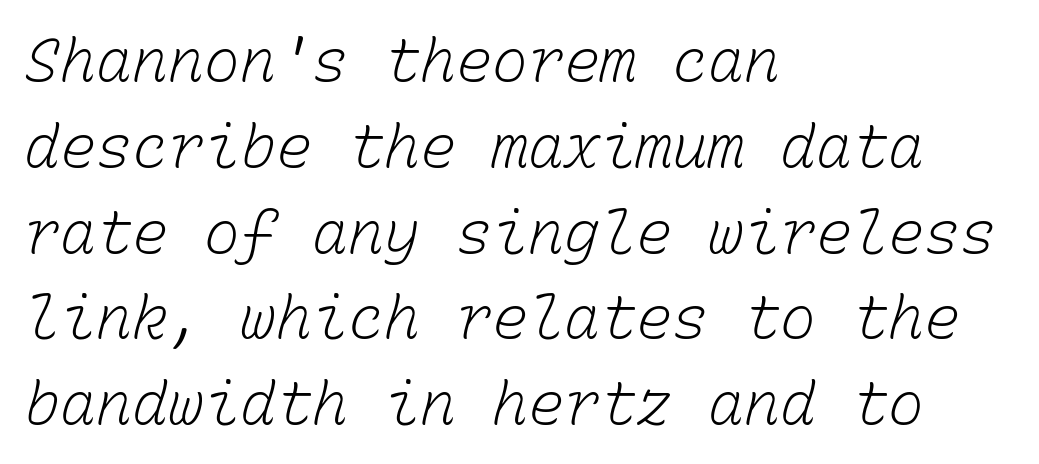
The image shows 60 px light type, monospaced; set left-aligned, normal line spacing (1.43x), normal letter spacing, not underlined; low stroke contrast and a medium x-height.
